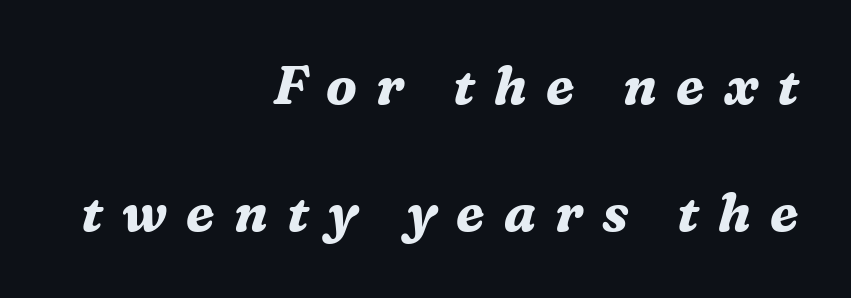
{"serif": "yes", "italic": "yes", "lean": "right", "slant_degrees": 16, "bold": "yes", "weight": "bold", "width": "normal", "stroke_contrast": "medium", "x_height": "medium", "monospaced": "no", "underline": "no", "align": "right", "line_spacing": "loose", "line_spacing_ratio": 2.4, "letter_spacing": "wide", "letter_spacing_em": 0.36, "glyph_px": 53}
